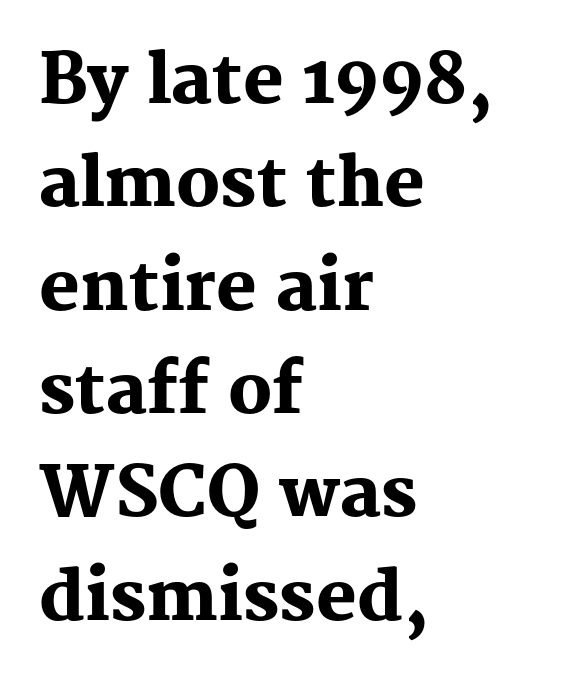
Anything drawn beneath the words? Only blank space. Tall strokes in this sample are plumb rather than angled. Leading: standard. Caption: multi-line text, flush left, ragged right. Spacing verdict: proportional, widths tailored to each character. Is this a sans? No — the strokes have serifs.
